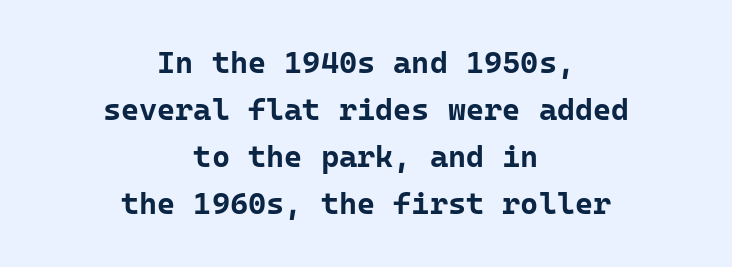
Q: Is the text bold? A: Yes.
Q: Is the text italic (slanted)? A: No, it is upright.
Q: Is the typeface a serif or a sans-serif typeface? A: Sans-serif.
Q: Is the text underlined? A: No.
Q: How is the paragraph aligned? A: Centered.
Q: Is the spacing between letters normal or unusually wide? A: Normal.
Q: Is the spacing between lines tight, normal or loose? A: Normal.
Q: Width (condensed, normal, or wide)? A: Normal.
Q: Stroke contrast? A: Low.
Q: x-height? A: Medium.
Q: Monospaced? A: Yes.
